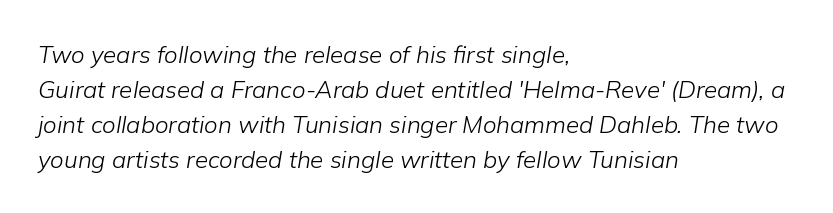
Q: Is the text bold? A: No.
Q: Is the text italic (slanted)? A: Yes, it leans right by about 9 degrees.
Q: Is the text underlined? A: No.
Q: How is the paragraph aligned? A: Left-aligned.
Q: Is the spacing between letters normal or unusually wide? A: Normal.
Q: Is the spacing between lines tight, normal or loose? A: Normal.
